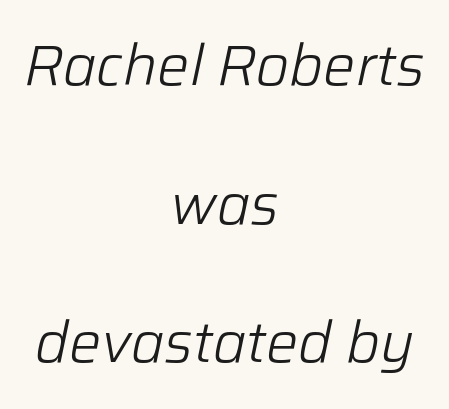
{"italic": "yes", "lean": "right", "slant_degrees": 12, "bold": "no", "weight": "light", "width": "normal", "stroke_contrast": "low", "x_height": "medium", "monospaced": "no", "underline": "no", "align": "center", "line_spacing": "loose", "line_spacing_ratio": 2.43, "letter_spacing": "normal", "letter_spacing_em": 0.0, "glyph_px": 57}
